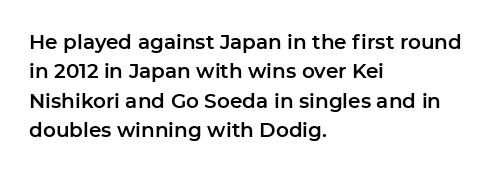
{"italic": "no", "underline": "no", "align": "left", "line_spacing": "normal", "line_spacing_ratio": 1.47, "letter_spacing": "normal", "letter_spacing_em": 0.0, "glyph_px": 20}
